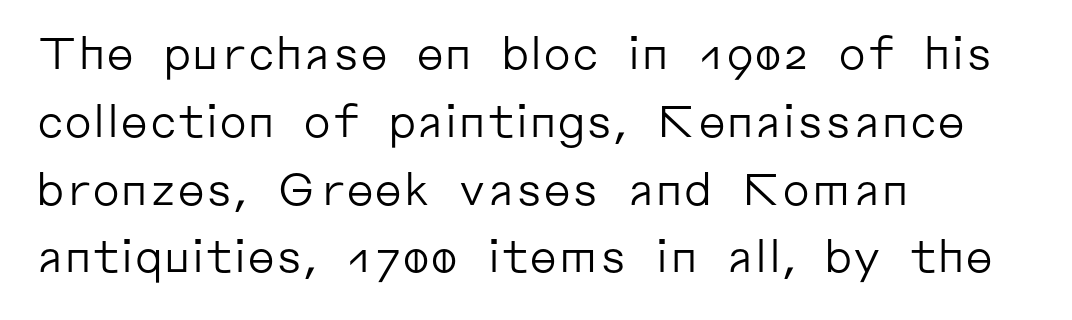
{"serif": "no", "italic": "no", "bold": "no", "weight": "regular", "width": "normal", "stroke_contrast": "low", "x_height": "medium", "monospaced": "no", "underline": "no", "align": "left", "line_spacing": "normal", "line_spacing_ratio": 1.54, "letter_spacing": "normal", "letter_spacing_em": 0.0, "glyph_px": 44}
